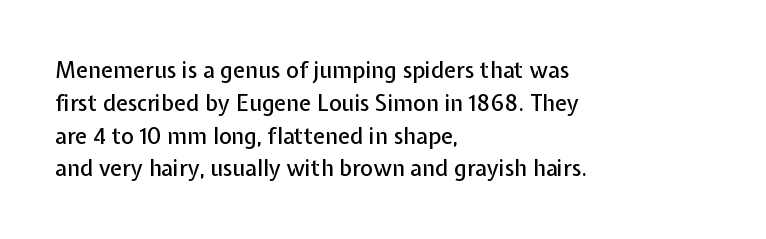
{"italic": "no", "underline": "no", "align": "left", "line_spacing": "normal", "line_spacing_ratio": 1.49, "letter_spacing": "normal", "letter_spacing_em": 0.0, "glyph_px": 22}
